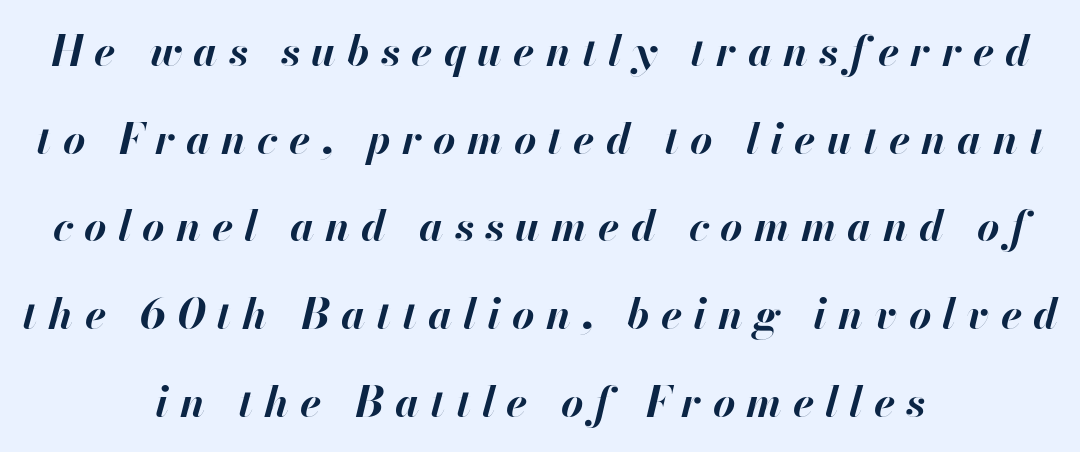
{"italic": "yes", "lean": "right", "slant_degrees": 13, "bold": "yes", "weight": "bold", "width": "normal", "stroke_contrast": "high", "x_height": "small", "monospaced": "no", "underline": "no", "align": "center", "line_spacing": "loose", "line_spacing_ratio": 2.04, "letter_spacing": "wide", "letter_spacing_em": 0.26, "glyph_px": 43}
